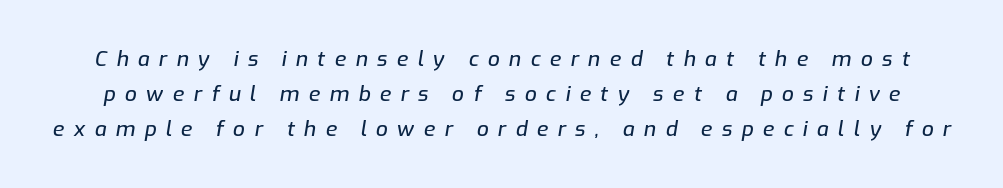
{"italic": "yes", "lean": "right", "slant_degrees": 9, "underline": "no", "line_spacing": "normal", "line_spacing_ratio": 1.67, "letter_spacing": "wide", "letter_spacing_em": 0.44, "glyph_px": 21}
